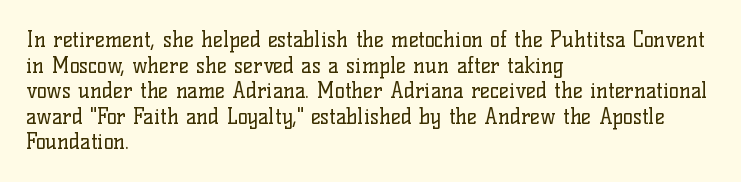
The image shows 21 px text type, upright; set left-aligned, line spacing 1.22x, normal letter spacing, not underlined.
